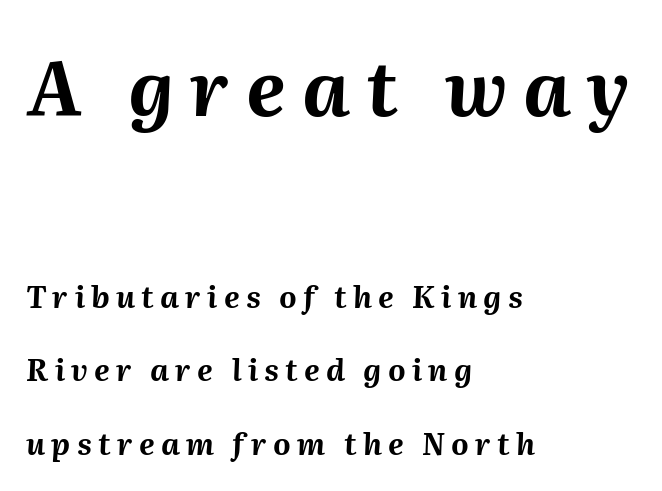
The letters in the upper block stand taller than those in the block below. Typographic density is high because the face is bold. You can tell it's italic because the verticals aren't actually vertical. Regarding leading, the lines here are spaced well apart. Varying glyph widths throughout — classic text-font behaviour.
